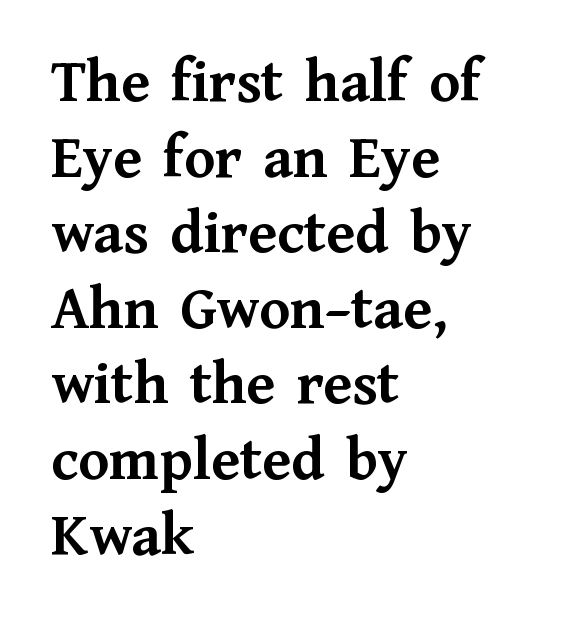
{"serif": "yes", "italic": "no", "bold": "yes", "weight": "semibold", "width": "normal", "stroke_contrast": "medium", "x_height": "medium", "monospaced": "no", "underline": "no", "align": "left", "line_spacing_ratio": 1.2, "letter_spacing": "normal", "letter_spacing_em": 0.0, "glyph_px": 63}
